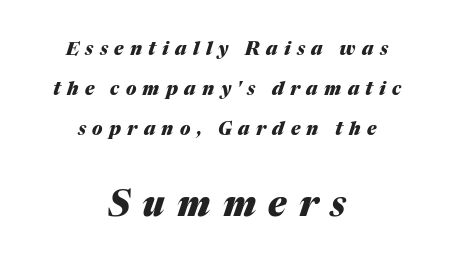
{"italic": "yes", "lean": "right", "slant_degrees": 17, "bold": "yes", "weight": "heavy", "width": "normal", "stroke_contrast": "medium", "x_height": "medium", "monospaced": "no", "underline": "no", "align": "center", "line_spacing": "loose", "line_spacing_ratio": 2.22, "letter_spacing": "wide", "letter_spacing_em": 0.35, "larger_block": "second", "size_ratio": 1.94, "glyph_px": 35}
